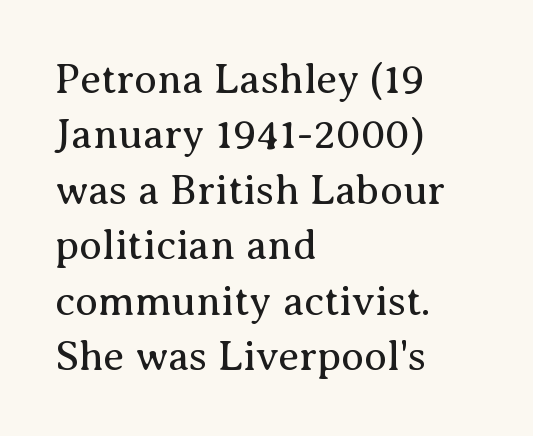
The image shows 42 px regular-weight serif type, upright; set left-aligned, normal line spacing (1.32x), normal letter spacing, not underlined; medium stroke contrast and a medium x-height.
